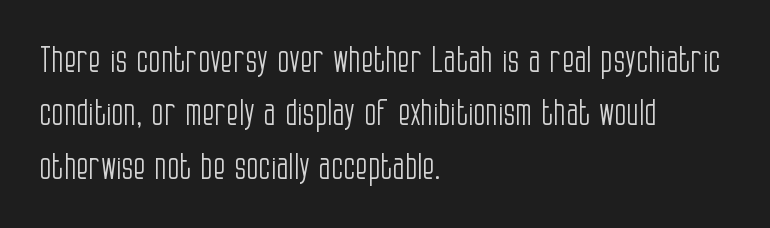
{"serif": "no", "italic": "no", "bold": "no", "weight": "light", "width": "condensed", "stroke_contrast": "low", "x_height": "large", "monospaced": "no", "underline": "no", "align": "left", "line_spacing": "normal", "line_spacing_ratio": 1.48, "letter_spacing": "normal", "letter_spacing_em": 0.0, "glyph_px": 36}
